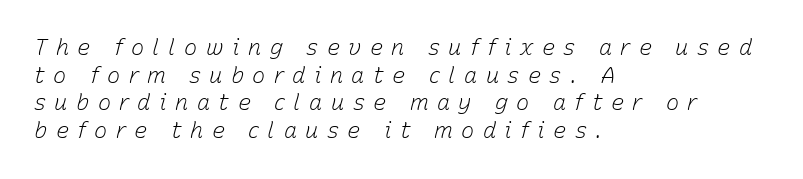
Does the lettering tilt? It does — this is italic. Alignment: flush left. No letter is thick-stroked: the sample isn't bold. Vertical spacing — default. This rendering widens character spacing well past its baseline value.
